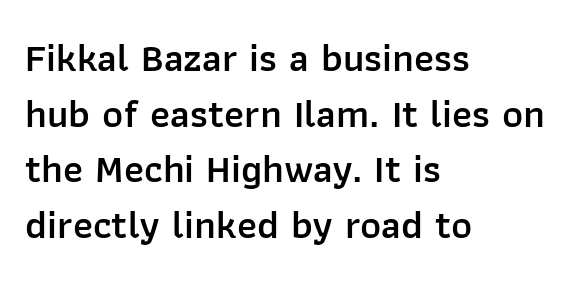
The image shows 40 px semibold sans-serif type, upright; set left-aligned, normal line spacing (1.39x), normal letter spacing, not underlined; low stroke contrast and a medium x-height.
